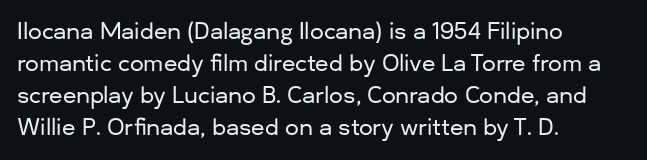
{"italic": "no", "underline": "no", "align": "left", "line_spacing": "normal", "line_spacing_ratio": 1.46, "letter_spacing": "normal", "letter_spacing_em": 0.0, "glyph_px": 22}
